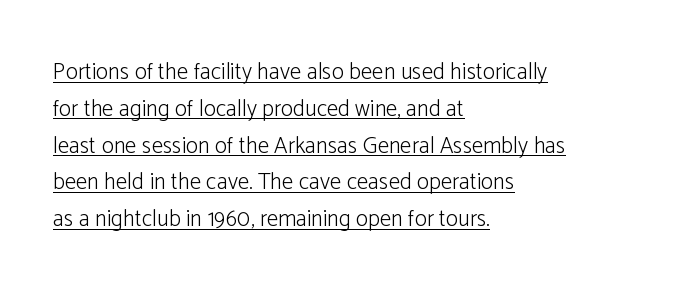
The image shows 23 px text type, upright; set left-aligned, normal line spacing (1.6x), normal letter spacing, underlined.
